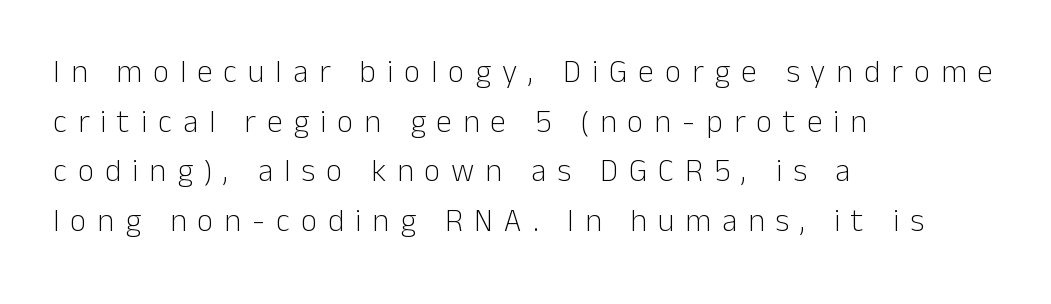
Q: Is the text bold? A: No.
Q: Is the text italic (slanted)? A: No, it is upright.
Q: Is the typeface a serif or a sans-serif typeface? A: Sans-serif.
Q: Is the text underlined? A: No.
Q: How is the paragraph aligned? A: Left-aligned.
Q: Is the spacing between letters normal or unusually wide? A: Unusually wide.
Q: Is the spacing between lines tight, normal or loose? A: Normal.
Q: Width (condensed, normal, or wide)? A: Normal.
Q: Stroke contrast? A: Low.
Q: x-height? A: Medium.
Q: Monospaced? A: No.
